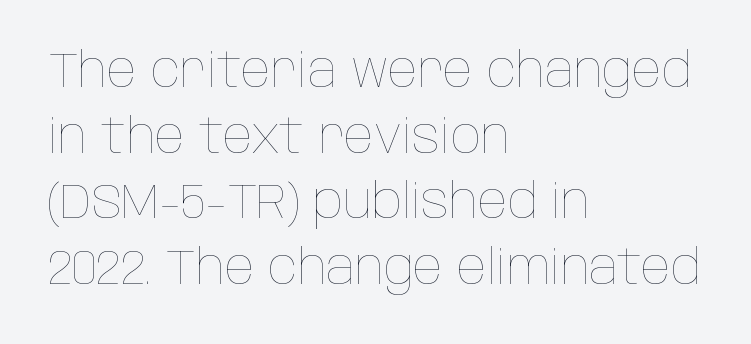
The image shows 49 px thin, condensed type, upright; set left-aligned, normal line spacing (1.34x), normal letter spacing, not underlined; low stroke contrast and a large x-height.
